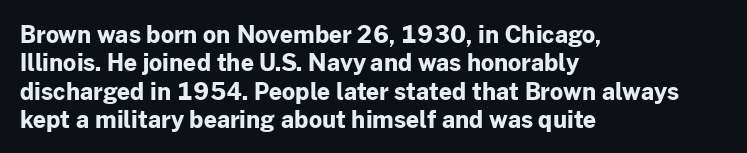
Plain, unruled lines of type. Heft: maximum for text — a bold. The tracking reads as untouched default to a designer's eye. Nope, not italic — everything's standing straight.
